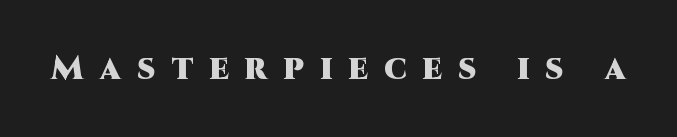
Q: Is the text bold? A: Yes.
Q: Is the text italic (slanted)? A: No, it is upright.
Q: Is the typeface a serif or a sans-serif typeface? A: Sans-serif.
Q: Is the text underlined? A: No.
Q: Is the spacing between letters normal or unusually wide? A: Unusually wide.
Q: Width (condensed, normal, or wide)? A: Normal.
Q: Stroke contrast? A: High.
Q: x-height? A: Large.
Q: Monospaced? A: No.
